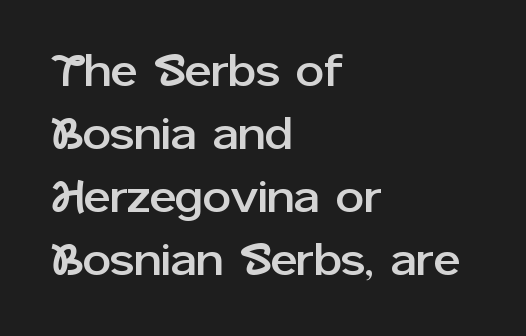
The image shows 45 px sans-serif type, upright; set left-aligned, normal line spacing (1.4x), normal letter spacing, not underlined; low stroke contrast and a medium x-height.
